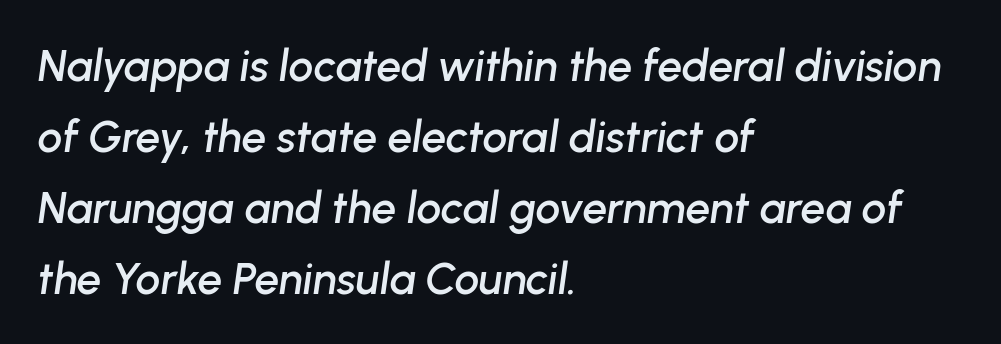
The image shows 44 px text type, italic (leaning right); set left-aligned, normal line spacing (1.61x), normal letter spacing, not underlined; low stroke contrast and a medium x-height.
